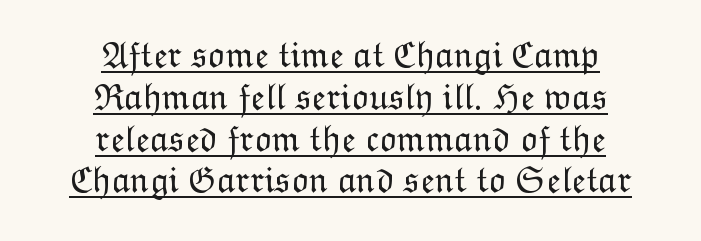
The image shows 37 px light type, upright; set centered, tight line spacing (1.13x), normal letter spacing, underlined; low stroke contrast and a medium x-height.
